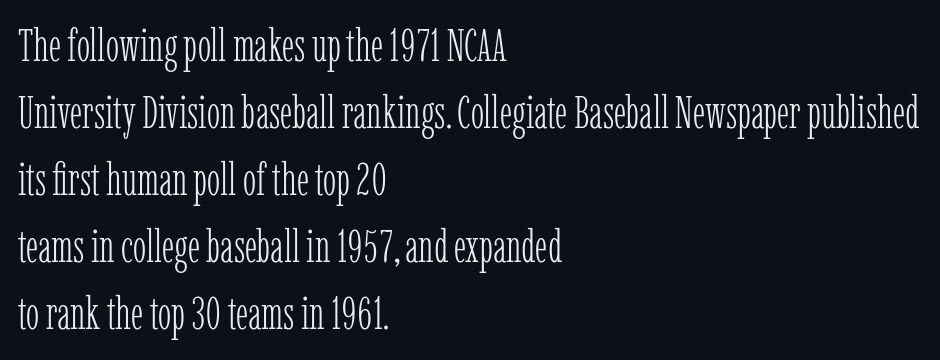
Each stroke keeps to a modest, everyday thickness or less. The compositor pushed each line to the left boundary. The foot of each line stays bare and open. Posture: upright roman. Classification — serif.
